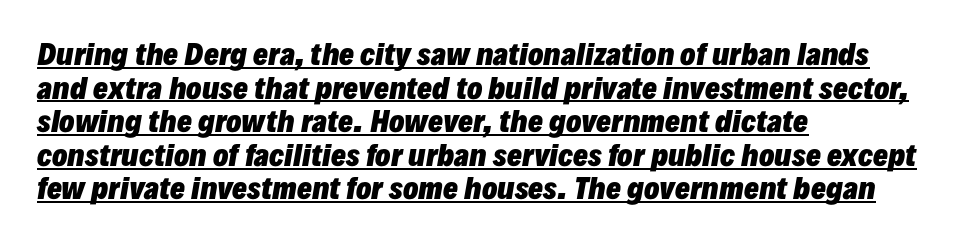
Teacher's note: observe the even left margin — that is flush-left alignment. Each glyph is drawn with heavy, bold strokes. These characters rest on top of a visible drawn line. Spacing between characters is what you'd get straight out of the box.
